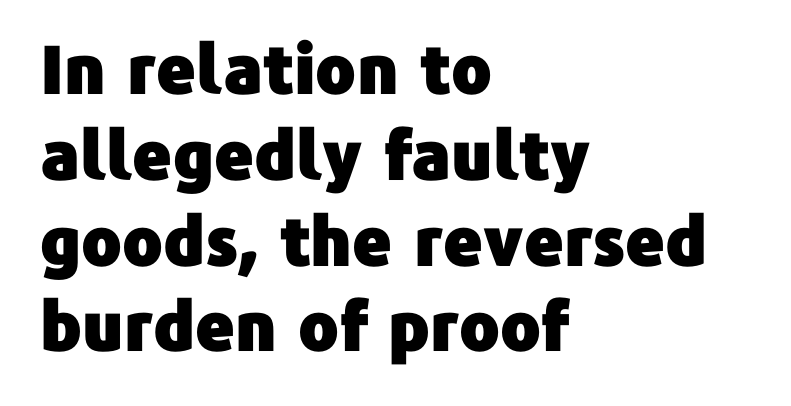
Q: Is the text italic (slanted)? A: No, it is upright.
Q: Is the typeface a serif or a sans-serif typeface? A: Sans-serif.
Q: Is the text underlined? A: No.
Q: How is the paragraph aligned? A: Left-aligned.
Q: Is the spacing between letters normal or unusually wide? A: Normal.
Q: Is the spacing between lines tight, normal or loose? A: Normal.
Q: Width (condensed, normal, or wide)? A: Normal.
Q: Stroke contrast? A: Low.
Q: x-height? A: Medium.
Q: Monospaced? A: No.
